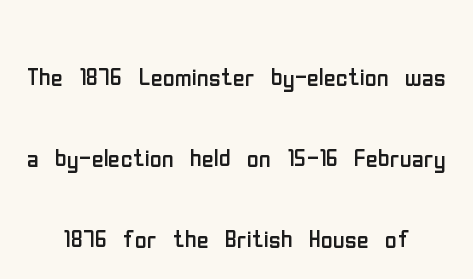
{"serif": "no", "italic": "no", "bold": "no", "weight": "regular", "width": "condensed", "stroke_contrast": "low", "x_height": "medium", "monospaced": "no", "underline": "no", "align": "center", "line_spacing": "loose", "line_spacing_ratio": 2.45, "letter_spacing": "normal", "letter_spacing_em": 0.0, "glyph_px": 33}
